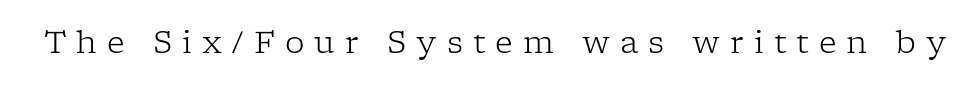
No extra ink here — the face is not bold. Typographically, this falls in the serif category. Designer's note — italics off, roman on. Honestly, there is no underline to notice here at all. Students, note that the glyphs here are deliberately spaced far apart.
